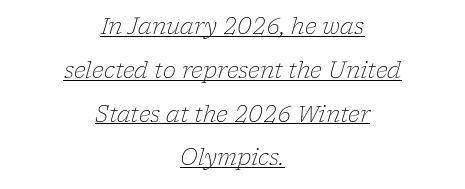
{"italic": "yes", "lean": "right", "slant_degrees": 17, "bold": "no", "underline": "yes", "align": "center", "line_spacing": "loose", "line_spacing_ratio": 1.99, "letter_spacing": "normal", "letter_spacing_em": 0.0, "glyph_px": 22}
